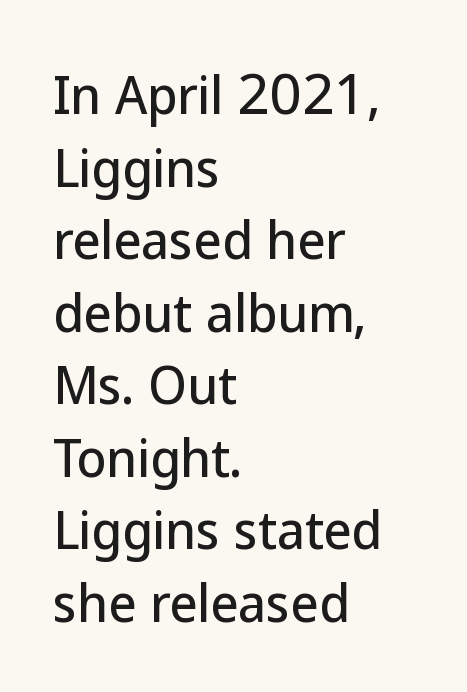
The type sits square on the baseline with zero lean. This rendering features lettering with no underline. The type is set solid horizontally, with unmodified tracking. Each letter keeps its own natural width here, so spacing adapts to shape.
